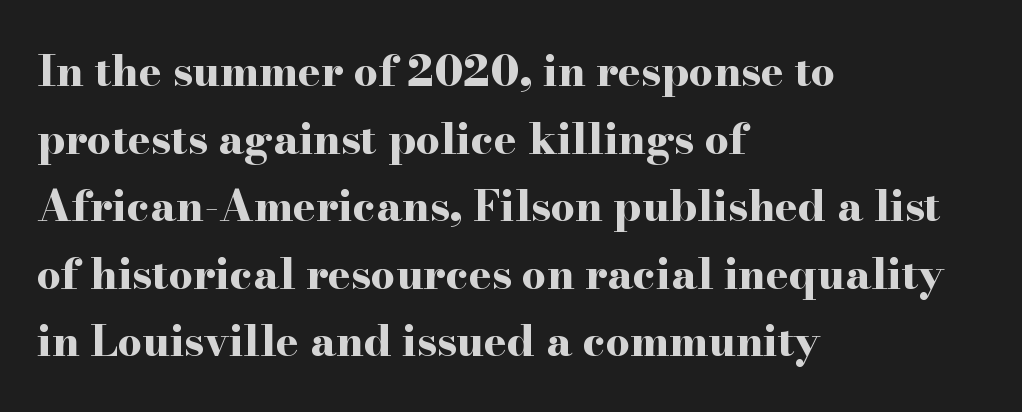
The image shows 43 px bold, wide serif type, upright; set left-aligned, normal line spacing (1.57x), normal letter spacing, not underlined; high stroke contrast and a small x-height.
